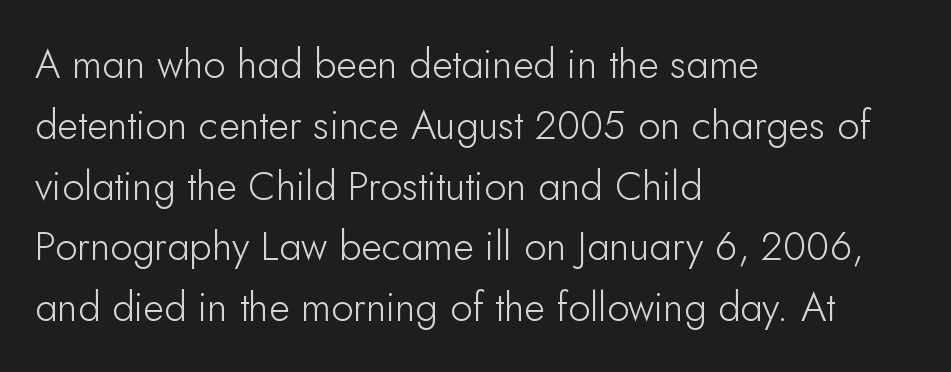
{"serif": "no", "italic": "no", "bold": "no", "weight": "light", "width": "normal", "stroke_contrast": "low", "x_height": "small", "monospaced": "no", "underline": "no", "align": "left", "line_spacing": "normal", "line_spacing_ratio": 1.52, "letter_spacing": "normal", "letter_spacing_em": 0.0, "glyph_px": 40}
